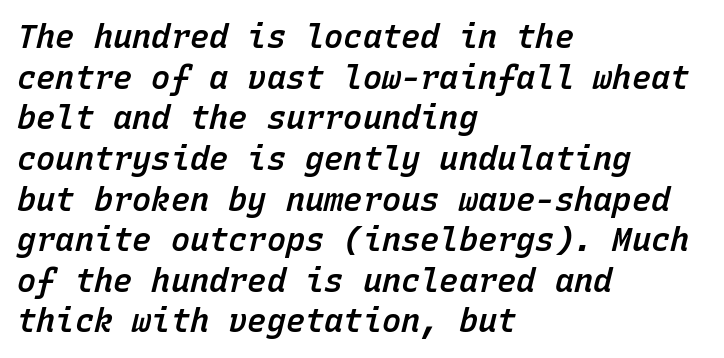
The image shows 32 px semibold type, italic (leaning right), monospaced; set left-aligned, normal line spacing (1.27x), normal letter spacing, not underlined; low stroke contrast and a medium x-height.
